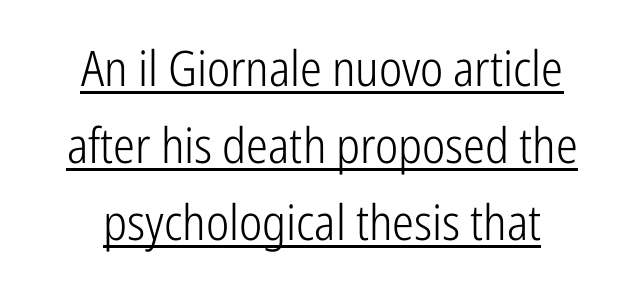
The image shows 49 px light, condensed sans-serif type, upright; set normal line spacing (1.57x), normal letter spacing, underlined; low stroke contrast and a medium x-height.
